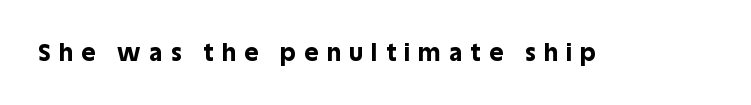
The image shows 24 px bold type, upright; set unusually wide letter spacing (+0.36 em), not underlined.
